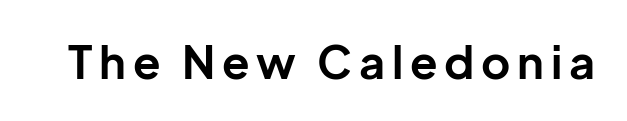
Here the designer chose a conventional face with non-uniform glyph widths. You can tell it's not italic because the verticals are truly vertical. Typesetter's note: full bold, strokes at maximum text heaviness. Nothing sits at the stroke ends, so this counts as sans-serif. Quick note: underline off.
